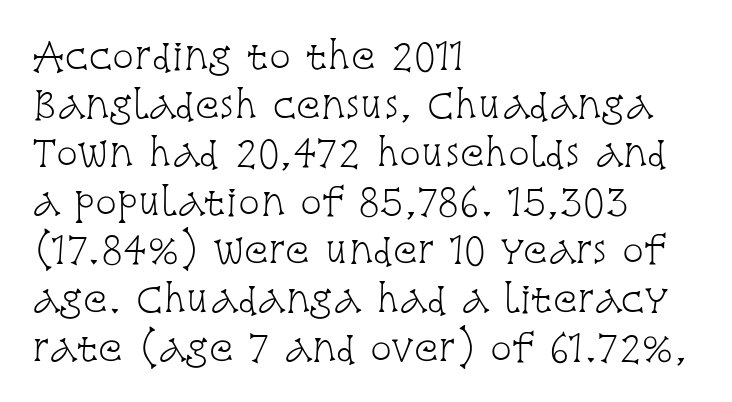
A clean baseline with only descenders dipping below it. Unbolded letterforms with no extra heft. Character widths vary here, with narrow letters taking less room than wide ones. A student would call this left alignment; a typographer would say flush left, rag right. Does extra space separate the letters? No, they use regular spacing. Baseline-to-baseline distance is the conventional proportion of letter height.
